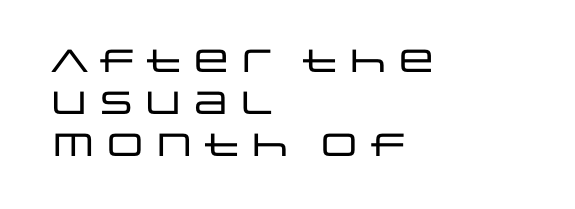
{"serif": "no", "italic": "no", "width": "wide", "stroke_contrast": "low", "x_height": "large", "monospaced": "no", "underline": "no", "align": "left", "line_spacing": "normal", "line_spacing_ratio": 1.31, "letter_spacing": "normal", "letter_spacing_em": 0.0, "glyph_px": 32}
